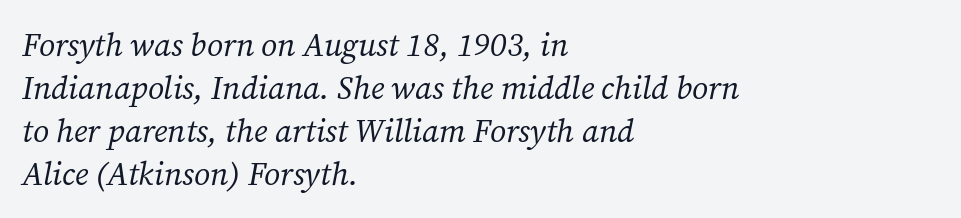
Q: Is the text bold? A: No.
Q: Is the text italic (slanted)? A: Yes, it leans right by about 12 degrees.
Q: Is the typeface a serif or a sans-serif typeface? A: Serif.
Q: Is the text underlined? A: No.
Q: How is the paragraph aligned? A: Left-aligned.
Q: Is the spacing between letters normal or unusually wide? A: Normal.
Q: Is the spacing between lines tight, normal or loose? A: Normal.
Q: Width (condensed, normal, or wide)? A: Normal.
Q: Stroke contrast? A: Medium.
Q: x-height? A: Medium.
Q: Monospaced? A: No.
